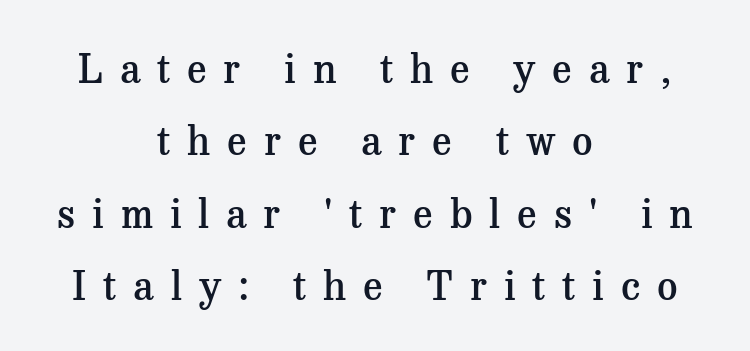
Q: Is the text bold? A: Semi-bold.
Q: Is the text italic (slanted)? A: No, it is upright.
Q: Is the typeface a serif or a sans-serif typeface? A: Serif.
Q: Is the text underlined? A: No.
Q: How is the paragraph aligned? A: Centered.
Q: Is the spacing between letters normal or unusually wide? A: Unusually wide.
Q: Width (condensed, normal, or wide)? A: Normal.
Q: Stroke contrast? A: Medium.
Q: x-height? A: Medium.
Q: Monospaced? A: No.
